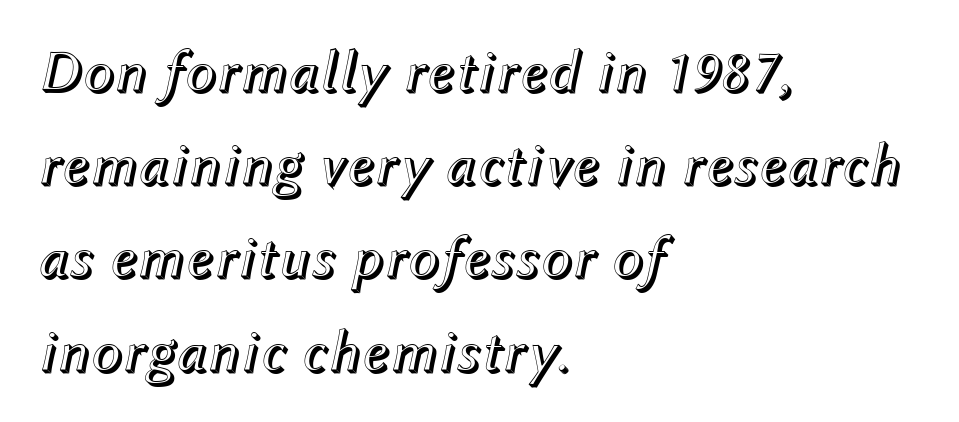
The image shows 59 px text type, italic (leaning right); set left-aligned, normal line spacing (1.58x), normal letter spacing, not underlined; a medium x-height.
